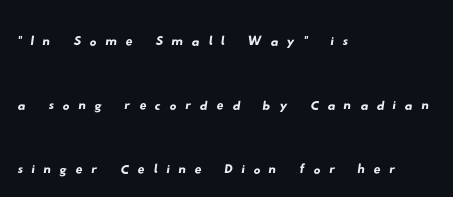
{"serif": "no", "width": "wide", "stroke_contrast": "low", "x_height": "small", "monospaced": "no", "underline": "no", "align": "left", "line_spacing_ratio": 1.88, "letter_spacing": "wide", "letter_spacing_em": 0.25, "glyph_px": 34}
